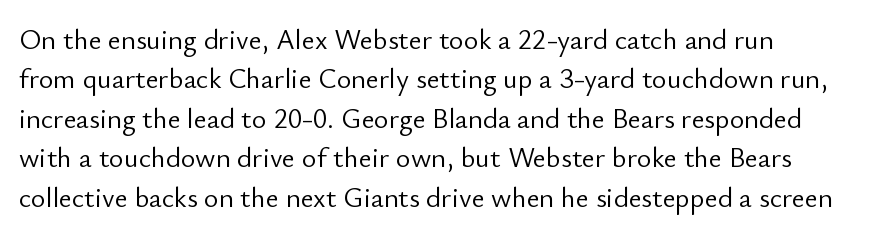
The image shows 28 px light sans-serif type, upright; set normal line spacing (1.41x), normal letter spacing, not underlined; low stroke contrast and a small x-height.
